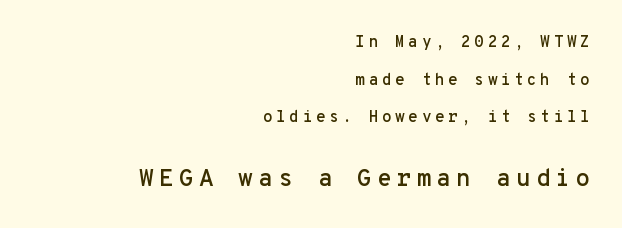
Q: Is the text italic (slanted)? A: No, it is upright.
Q: Is the text underlined? A: No.
Q: How is the paragraph aligned? A: Right-aligned.
Q: Is the spacing between letters normal or unusually wide? A: Unusually wide.
Q: Is the spacing between lines tight, normal or loose? A: Loose.
Q: Which block of text is set in a larger size, the first (top) or the second (bottom)? A: The second (bottom) one.
